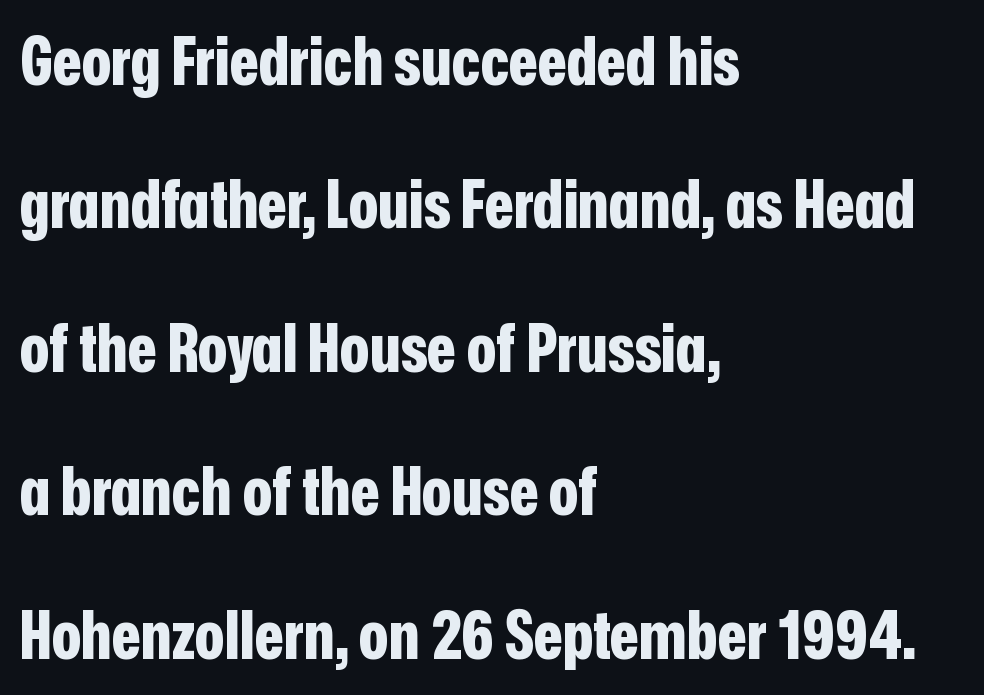
Look at the bottom of the vertical strokes: they stop flat, with no serifs. Does the copy run flush right? No — it runs flush left. Do the characters align in a grid? No, the font is proportional. How are the letters spaced? Ordinarily, with no added tracking. Each glyph is drawn with heavy, bold strokes. No word sits above an underline.
